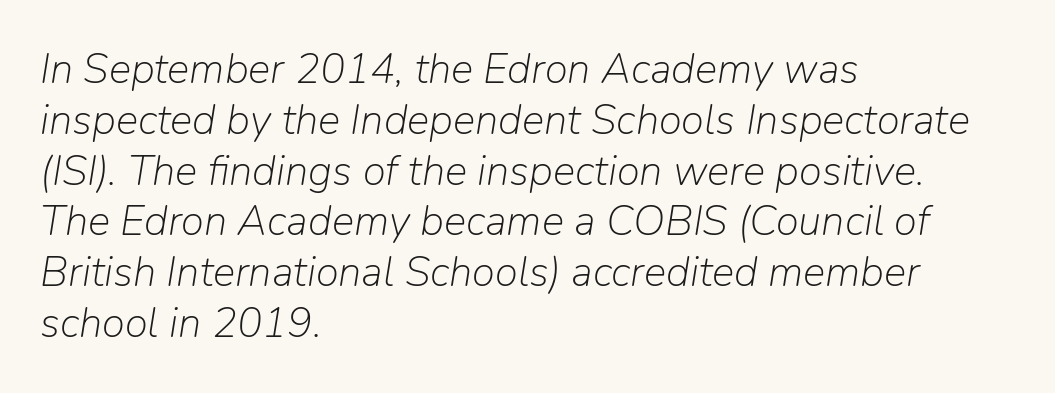
Q: Is the text bold? A: No.
Q: Is the text italic (slanted)? A: Yes, it leans right by about 9 degrees.
Q: Is the text underlined? A: No.
Q: How is the paragraph aligned? A: Left-aligned.
Q: Is the spacing between letters normal or unusually wide? A: Normal.
Q: Width (condensed, normal, or wide)? A: Normal.
Q: Stroke contrast? A: Low.
Q: x-height? A: Medium.
Q: Monospaced? A: No.
